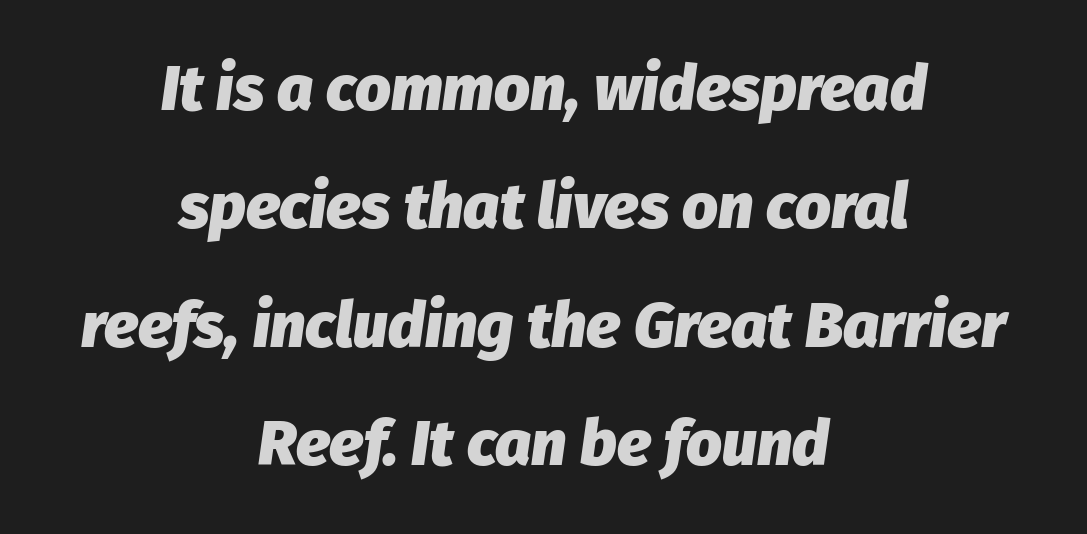
Inter-character spacing is left at the font's built-in metrics. The text carries the slant typical of an italic or oblique font. Proportional: the letters do not fall into vertical columns. In CSS terms this would be text-align: center. Look at the stroke-to-counter ratio: heavy, a bold.
